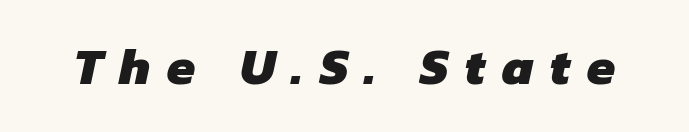
The space directly below the letters is spotless. Spacing verdict: proportional, widths tailored to each character. These lines carry a lot of weight — the face is fully bold. Spacing between characters has been opened up far beyond the box default.
